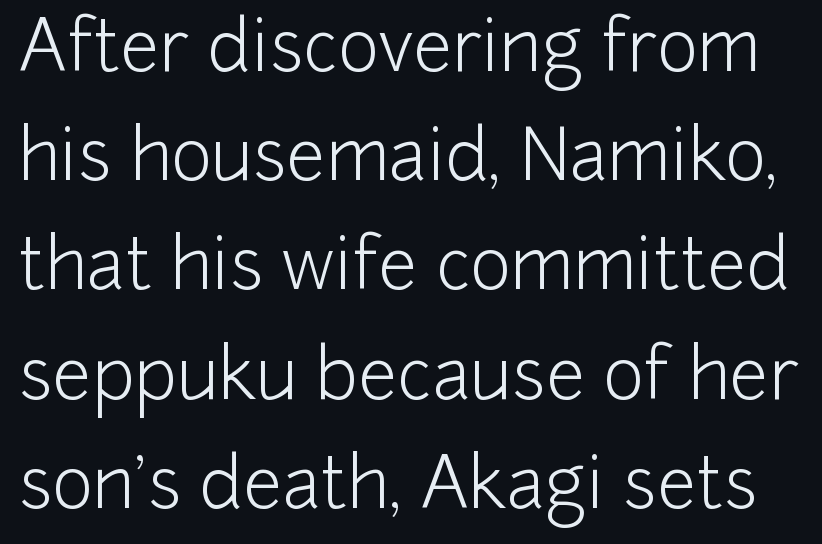
Q: Is the text bold? A: No.
Q: Is the text italic (slanted)? A: No, it is upright.
Q: Is the typeface a serif or a sans-serif typeface? A: Sans-serif.
Q: Is the text underlined? A: No.
Q: Is the spacing between letters normal or unusually wide? A: Normal.
Q: Is the spacing between lines tight, normal or loose? A: Normal.
Q: Width (condensed, normal, or wide)? A: Normal.
Q: Stroke contrast? A: Low.
Q: x-height? A: Medium.
Q: Monospaced? A: No.
